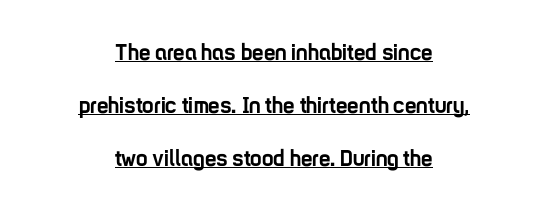
Rows of type keep a wide berth in the vertical direction. Heavy, bold letterforms. A continuous stroke trails under the words, as in a hyperlink. The lines in this sample share a center point and differ in where they start and stop. Italic: no, the glyphs are upright roman. Standard letterfit; no display-style spreading of the glyphs.
